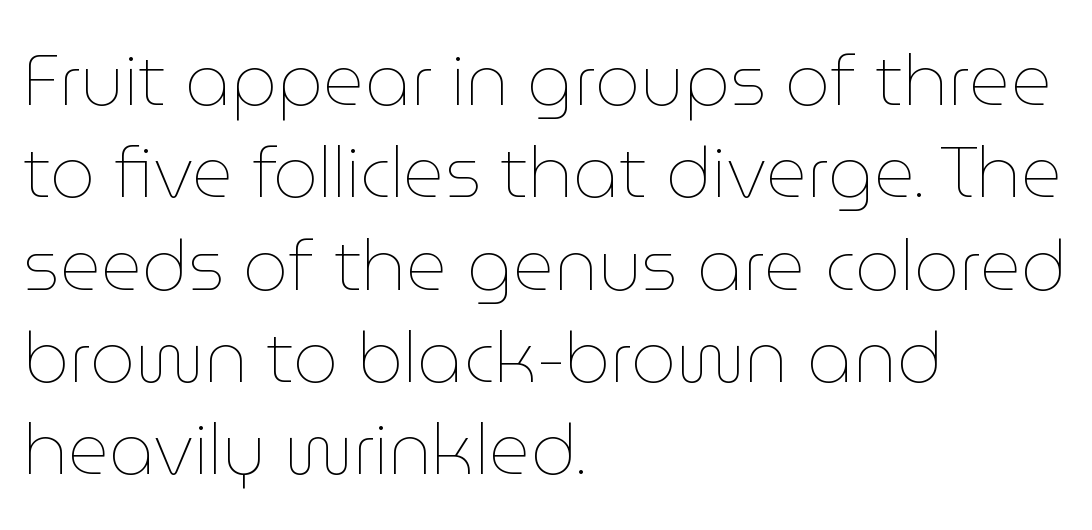
Proportional: the letters do not fall into vertical columns. Each stroke keeps to a modest, everyday thickness or less. Does the leading feel generous? No, just average. Decoration check: the copy has no underline. Default kerning and tracking; the words read as compact shapes.
